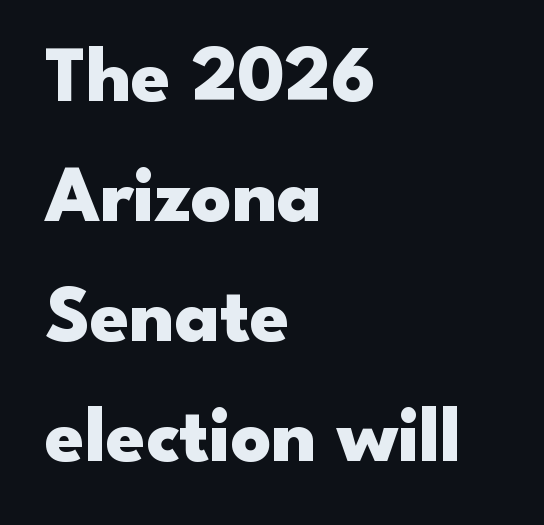
{"serif": "no", "italic": "no", "bold": "yes", "weight": "heavy", "width": "wide", "stroke_contrast": "low", "x_height": "small", "monospaced": "no", "underline": "no", "align": "left", "line_spacing": "normal", "line_spacing_ratio": 1.52, "letter_spacing": "normal", "letter_spacing_em": 0.0, "glyph_px": 79}
